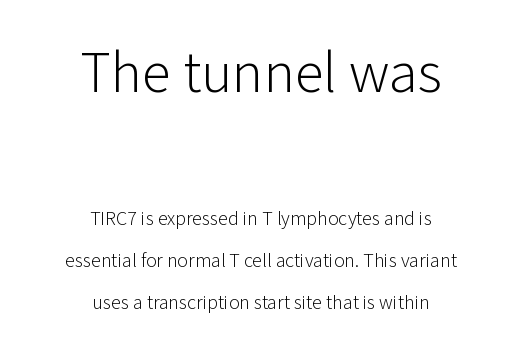
Q: Is the text bold? A: No.
Q: Is the text italic (slanted)? A: No, it is upright.
Q: Is the typeface a serif or a sans-serif typeface? A: Sans-serif.
Q: Is the text underlined? A: No.
Q: How is the paragraph aligned? A: Centered.
Q: Is the spacing between letters normal or unusually wide? A: Normal.
Q: Is the spacing between lines tight, normal or loose? A: Loose.
Q: Which block of text is set in a larger size, the first (top) or the second (bottom)? A: The first (top) one.
Q: Width (condensed, normal, or wide)? A: Normal.
Q: Stroke contrast? A: Low.
Q: x-height? A: Medium.
Q: Monospaced? A: No.
